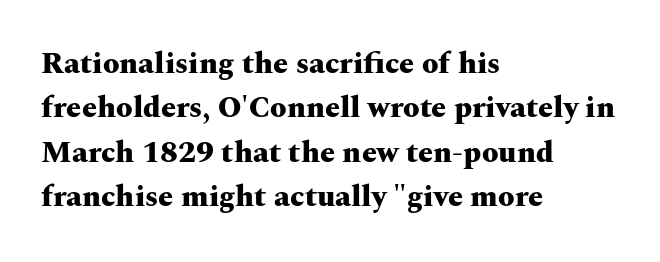
The letters stand straight up with perfectly vertical stems. One glance says typical: line gaps are just what's usual. These lines are rendered in a variable-pitch font. Examine the stroke ends and you'll spot serifs.
